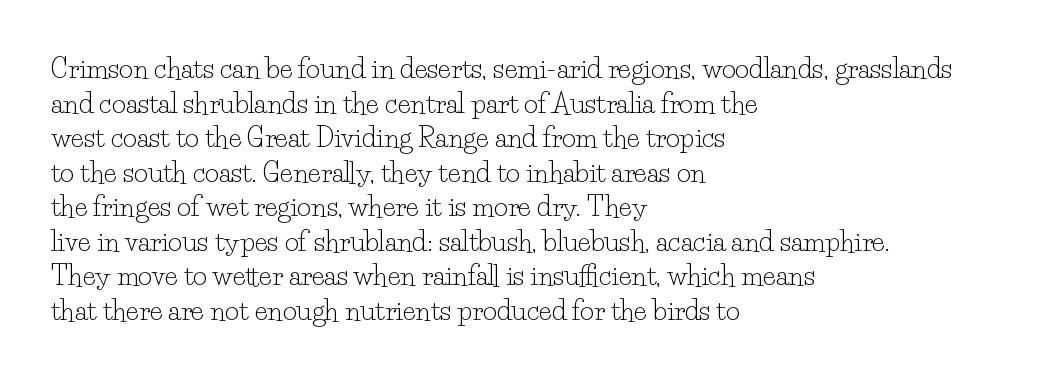
Q: Is the text bold? A: No.
Q: Is the text italic (slanted)? A: No, it is upright.
Q: Is the text underlined? A: No.
Q: How is the paragraph aligned? A: Left-aligned.
Q: Is the spacing between letters normal or unusually wide? A: Normal.
Q: Is the spacing between lines tight, normal or loose? A: Normal.
